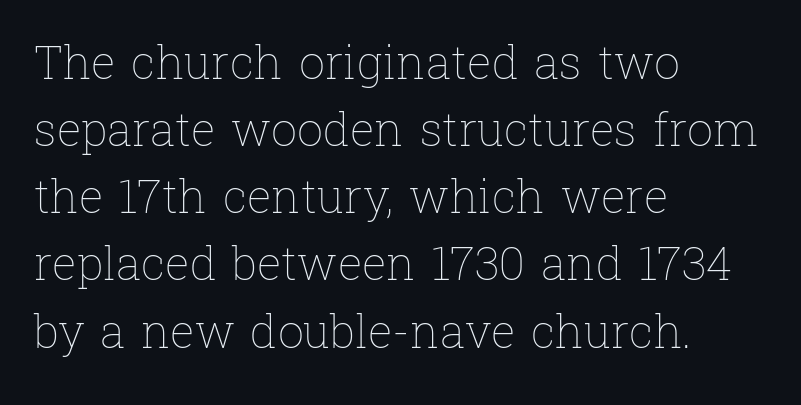
Spacing verdict: proportional, widths tailored to each character. The space between consecutive lines is moderate. The line texture is even and compact thanks to regular tracking. A bare baseline throughout the passage. Horizontally, the lines are justified to the leading edge only. The typesetting does not lean heavy: it is not bold.
